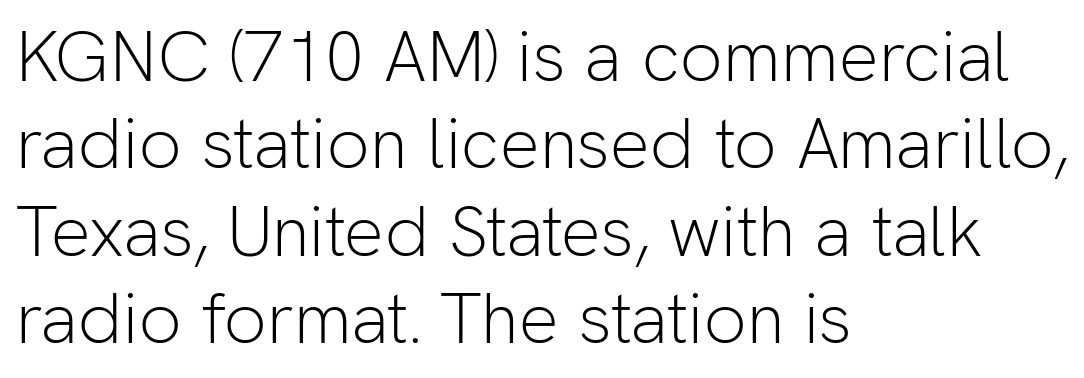
Weight: regular or lighter. This sample uses a sans-serif face. This rendering features lettering with no underline. Casual observation: everything's shoved over to the left. This sample uses an upright cut, with every glyph sitting square on the baseline. Each letter keeps its own natural width here, so spacing adapts to shape.
